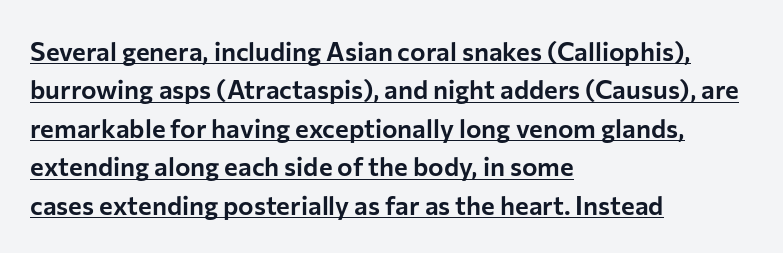
The image shows 26 px text type, upright; set left-aligned, normal line spacing (1.48x), normal letter spacing, underlined.
